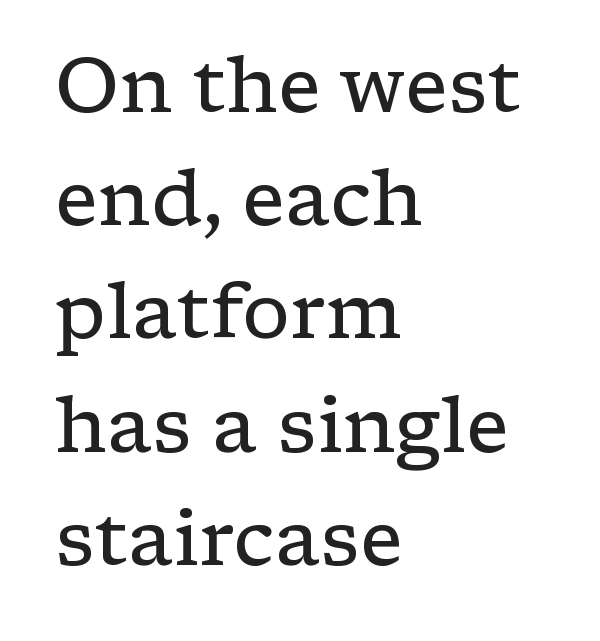
{"serif": "yes", "italic": "no", "bold": "no", "weight": "regular", "width": "wide", "stroke_contrast": "low", "x_height": "medium", "monospaced": "no", "underline": "no", "align": "left", "line_spacing": "normal", "line_spacing_ratio": 1.47, "letter_spacing": "normal", "letter_spacing_em": 0.0, "glyph_px": 77}
